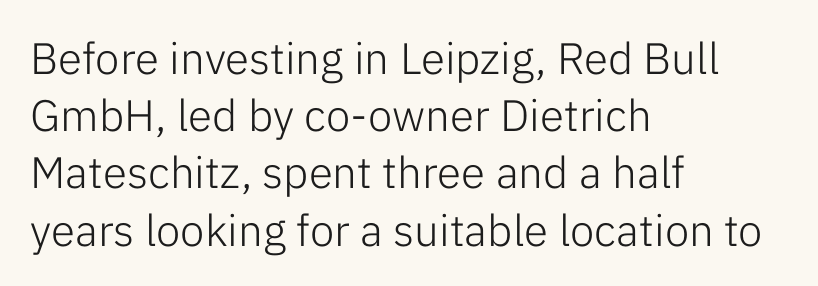
Q: Is the text bold? A: No.
Q: Is the text italic (slanted)? A: No, it is upright.
Q: Is the typeface a serif or a sans-serif typeface? A: Sans-serif.
Q: Is the text underlined? A: No.
Q: How is the paragraph aligned? A: Left-aligned.
Q: Is the spacing between letters normal or unusually wide? A: Normal.
Q: Is the spacing between lines tight, normal or loose? A: Normal.
Q: Width (condensed, normal, or wide)? A: Normal.
Q: Stroke contrast? A: Low.
Q: x-height? A: Medium.
Q: Monospaced? A: No.
